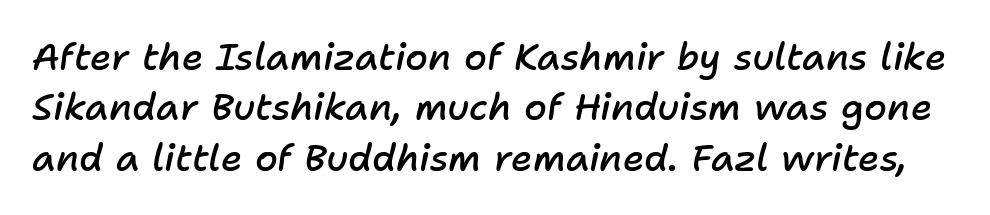
The typography opts for an oblique posture over an upright one. Note the varied advance widths — an 'i' is clearly narrower than an 'm'. Does the leading feel generous? No, just average. Spacing between characters is what you'd get straight out of the box. Check under the words: just untouched page.
